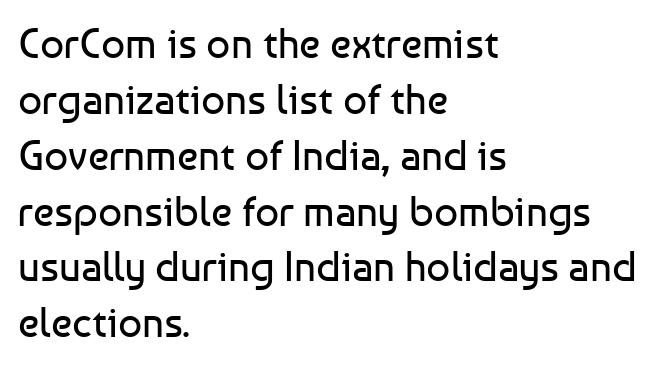
{"serif": "no", "italic": "no", "bold": "no", "weight": "regular", "width": "normal", "stroke_contrast": "low", "x_height": "medium", "monospaced": "no", "underline": "no", "align": "left", "line_spacing": "normal", "line_spacing_ratio": 1.33, "letter_spacing": "normal", "letter_spacing_em": 0.0, "glyph_px": 42}
